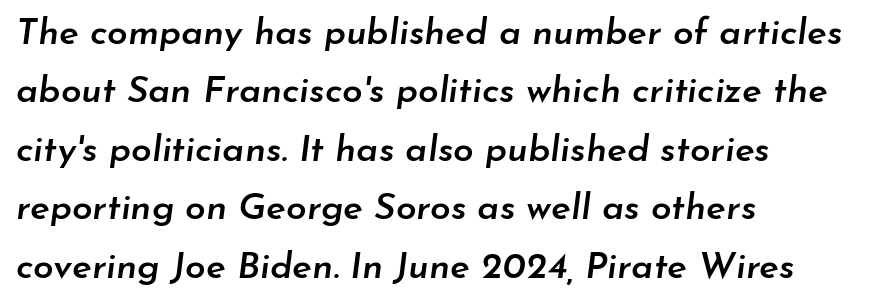
Q: Is the text bold? A: Semi-bold.
Q: Is the text italic (slanted)? A: Yes, it leans right by about 7 degrees.
Q: Is the text underlined? A: No.
Q: How is the paragraph aligned? A: Left-aligned.
Q: Is the spacing between letters normal or unusually wide? A: Normal.
Q: Is the spacing between lines tight, normal or loose? A: Normal.
Q: Width (condensed, normal, or wide)? A: Normal.
Q: Stroke contrast? A: Low.
Q: x-height? A: Small.
Q: Monospaced? A: No.
